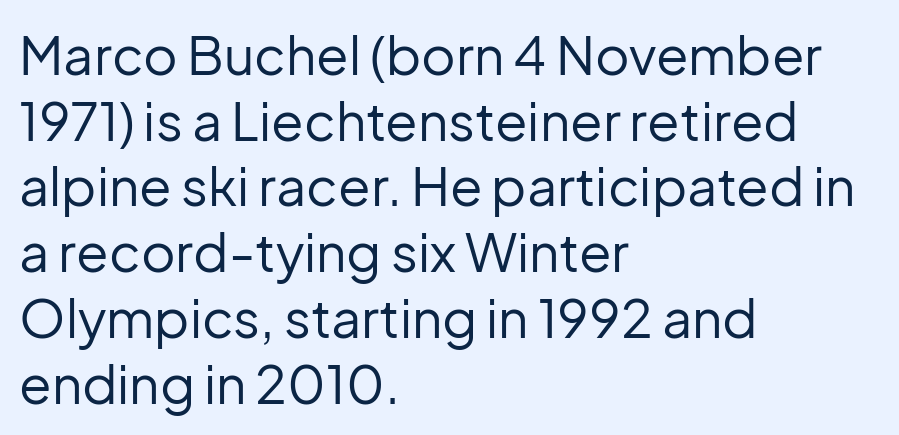
This sample uses a sans-serif face. Summary of weight: not heavy and not bold. The lines in this sample share a left origin and differ only in where they stop. Compared with typical body copy, the letter spacing here is the same. You can tell it's not italic because the verticals are truly vertical. Here the designer chose a conventional face with non-uniform glyph widths.
